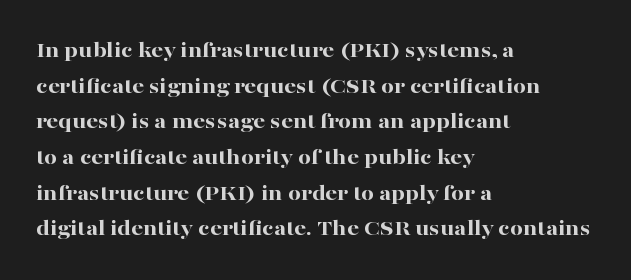
Is the block centered? No — it sits flush against the left margin. A full-strength bold gives these letters their thick strokes. The zone under the glyphs is completely vacant. This sample uses an upright cut, with every glyph sitting square on the baseline. The passage shown has conventional tracking throughout. The line-height multiplier appears to be the usual default.
